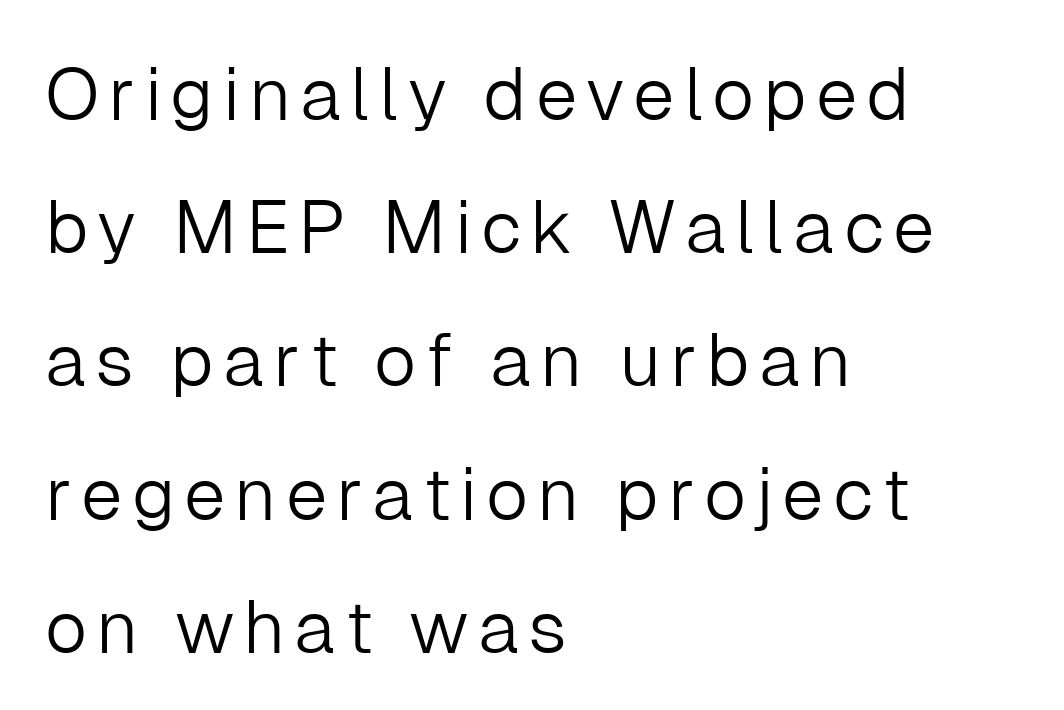
The letters stand straight up with perfectly vertical stems. Think of a printed novel: that variable character pitch is what you see here. Underlining? Definitely not there. The font is comparable to plain body text, perhaps lighter. The designer went with a sans here, leaving each stem footless.
